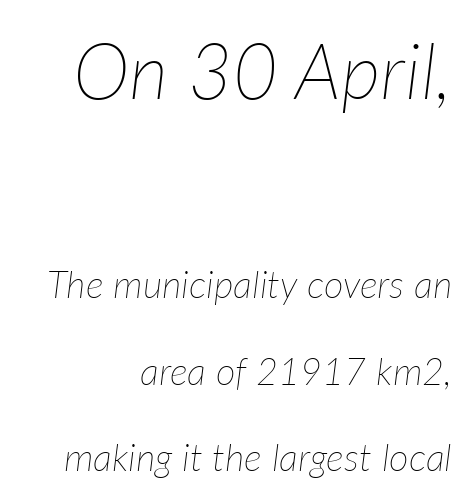
A typesetter would mark this as italic. The lines are spread far apart with generous leading. A bare baseline throughout the passage. The paragraph shown leans on its right margin. Each letter keeps its own natural width here, so spacing adapts to shape. Typesetter's note — upper block bumped up in size, lower block left smaller.
